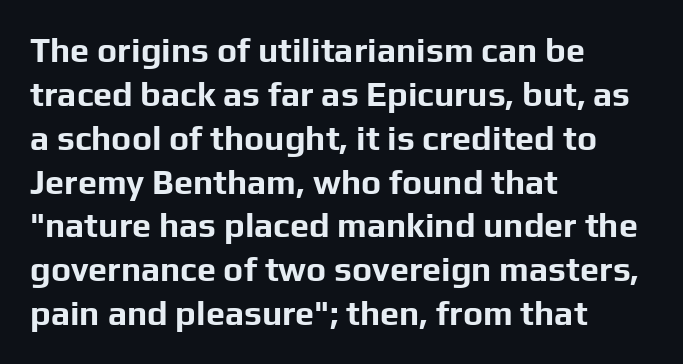
Q: Is the text bold? A: Yes.
Q: Is the text italic (slanted)? A: No, it is upright.
Q: Is the typeface a serif or a sans-serif typeface? A: Sans-serif.
Q: Is the text underlined? A: No.
Q: How is the paragraph aligned? A: Left-aligned.
Q: Is the spacing between letters normal or unusually wide? A: Normal.
Q: Is the spacing between lines tight, normal or loose? A: Normal.
Q: Width (condensed, normal, or wide)? A: Normal.
Q: Stroke contrast? A: Low.
Q: x-height? A: Medium.
Q: Monospaced? A: No.
